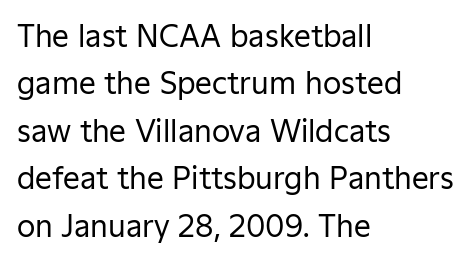
The image shows 30 px regular-weight sans-serif type, upright; set left-aligned, normal line spacing (1.58x), normal letter spacing, not underlined; low stroke contrast and a medium x-height.
